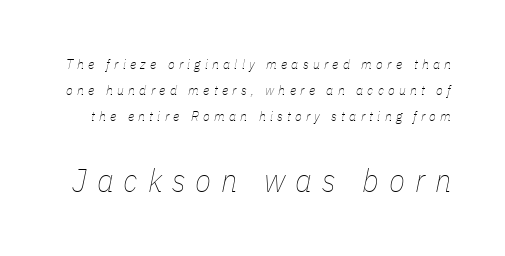
The image shows 33 px thin, condensed type, italic (leaning right); set line spacing 1.84x, unusually wide letter spacing (+0.3 em), not underlined; the second (bottom) block is 2.36x larger; low stroke contrast and a medium x-height.
